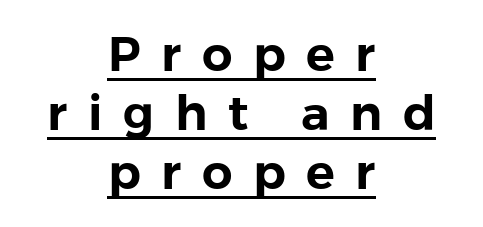
The image shows 48 px sans-serif type, upright; set centered, line spacing 1.23x, unusually wide letter spacing (+0.43 em), underlined; low stroke contrast and a medium x-height.
